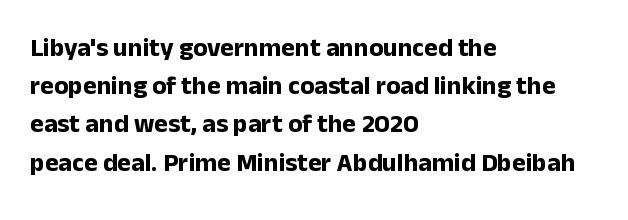
{"italic": "no", "bold": "yes", "underline": "no", "align": "left", "line_spacing": "normal", "line_spacing_ratio": 1.47, "letter_spacing": "normal", "letter_spacing_em": 0.0, "glyph_px": 26}
